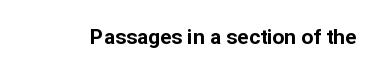
The letterforms sit shoulder to shoulder at normal distance. These lines were composed using upright roman letters. Check the space under the baseline: it is left empty. The sample has been set heavy, in full bold.
